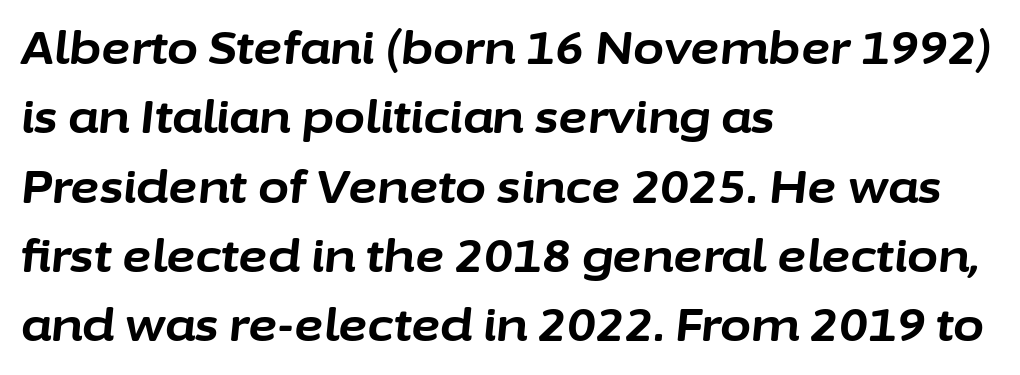
{"italic": "yes", "lean": "right", "slant_degrees": 6, "bold": "yes", "weight": "bold", "width": "normal", "stroke_contrast": "low", "x_height": "medium", "monospaced": "no", "underline": "no", "align": "left", "line_spacing": "normal", "line_spacing_ratio": 1.54, "letter_spacing": "normal", "letter_spacing_em": 0.0, "glyph_px": 45}
